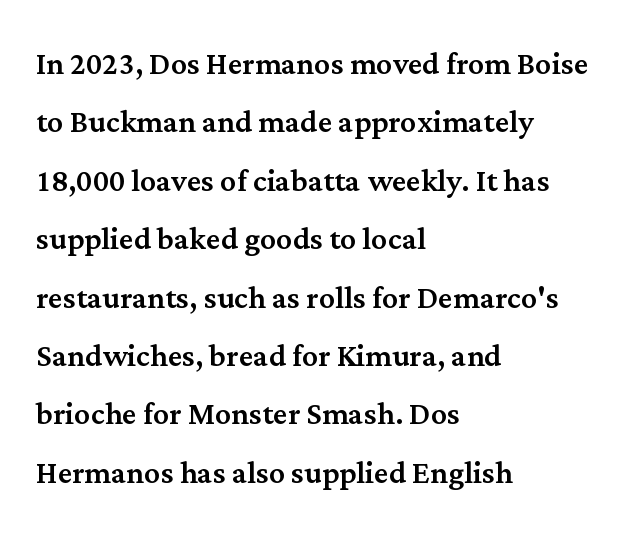
{"serif": "yes", "italic": "no", "width": "normal", "stroke_contrast": "medium", "x_height": "medium", "monospaced": "no", "underline": "no", "align": "left", "line_spacing": "normal", "line_spacing_ratio": 1.46, "letter_spacing": "normal", "letter_spacing_em": 0.0, "glyph_px": 40}
